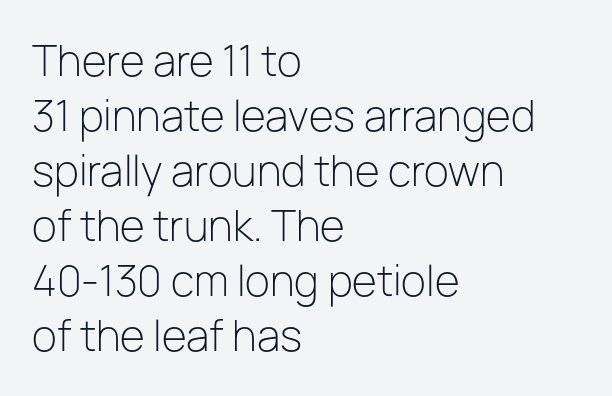
Q: Is the text bold? A: No.
Q: Is the text italic (slanted)? A: No, it is upright.
Q: Is the typeface a serif or a sans-serif typeface? A: Sans-serif.
Q: Is the text underlined? A: No.
Q: How is the paragraph aligned? A: Left-aligned.
Q: Is the spacing between letters normal or unusually wide? A: Normal.
Q: Is the spacing between lines tight, normal or loose? A: Normal.
Q: Width (condensed, normal, or wide)? A: Normal.
Q: Stroke contrast? A: Low.
Q: x-height? A: Medium.
Q: Monospaced? A: No.
